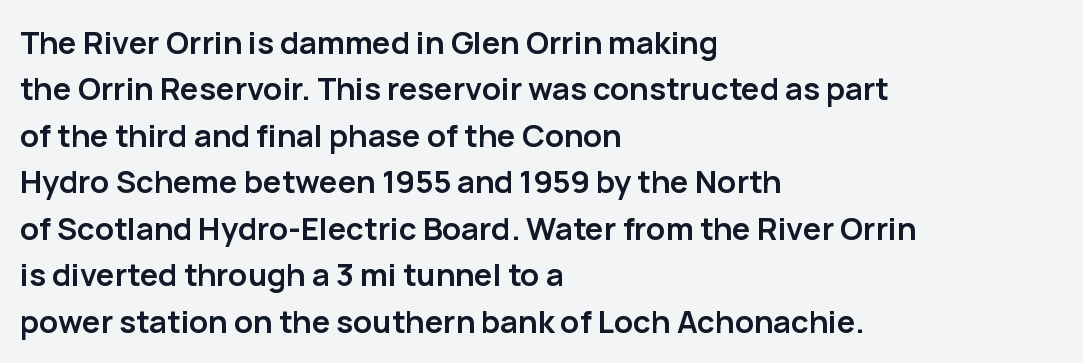
The image shows 31 px semibold sans-serif type, upright; set left-aligned, normal line spacing (1.5x), normal letter spacing, not underlined; low stroke contrast and a medium x-height.
